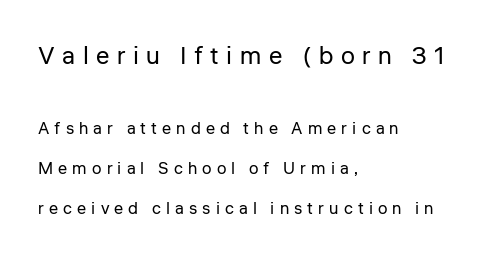
The image shows 25 px text type, upright; set left-aligned, loose line spacing (2.34x), unusually wide letter spacing (+0.3 em), not underlined; the first (top) block is 1.47x larger.
